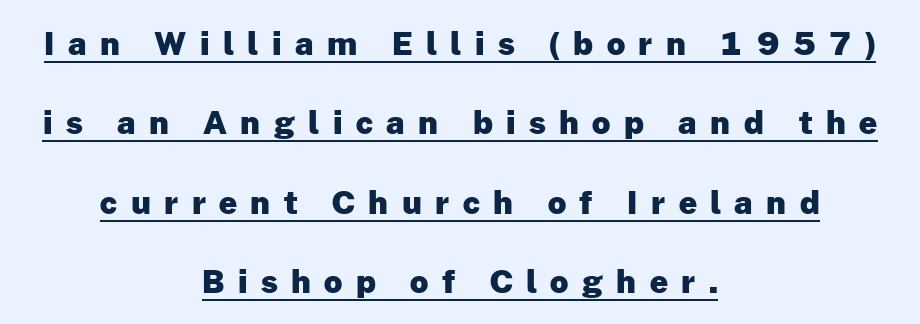
Q: Is the text bold? A: Yes.
Q: Is the text italic (slanted)? A: No, it is upright.
Q: Is the typeface a serif or a sans-serif typeface? A: Sans-serif.
Q: Is the text underlined? A: Yes.
Q: How is the paragraph aligned? A: Centered.
Q: Is the spacing between letters normal or unusually wide? A: Unusually wide.
Q: Is the spacing between lines tight, normal or loose? A: Loose.
Q: Width (condensed, normal, or wide)? A: Normal.
Q: Stroke contrast? A: Low.
Q: x-height? A: Medium.
Q: Monospaced? A: No.
